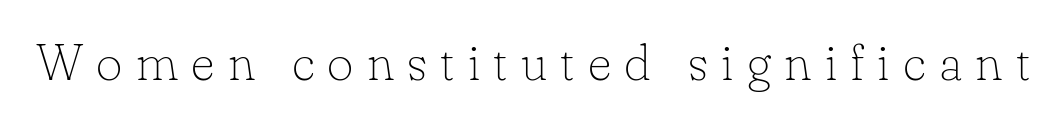
A clean baseline with only descenders dipping below it. The letters stand upright; this is a roman face. Old-style or modern, the face here clearly has serifs. The characters are drawn with everyday or finer stroke widths. Here the glyphs are tracked loosely, breaking word shapes into spaced letters. The letters advance in unequal steps, a hallmark of proportional type.
